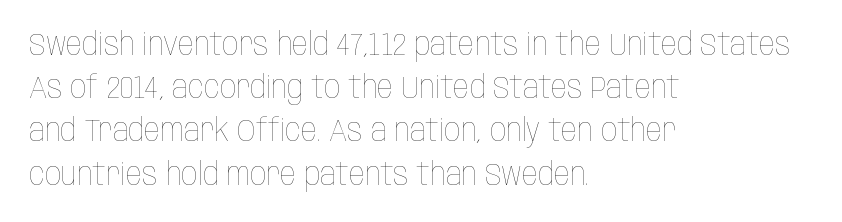
Q: Is the text bold? A: No.
Q: Is the text italic (slanted)? A: No, it is upright.
Q: Is the text underlined? A: No.
Q: How is the paragraph aligned? A: Left-aligned.
Q: Is the spacing between letters normal or unusually wide? A: Normal.
Q: Is the spacing between lines tight, normal or loose? A: Normal.
Q: Width (condensed, normal, or wide)? A: Condensed.
Q: Stroke contrast? A: Low.
Q: x-height? A: Large.
Q: Monospaced? A: No.
